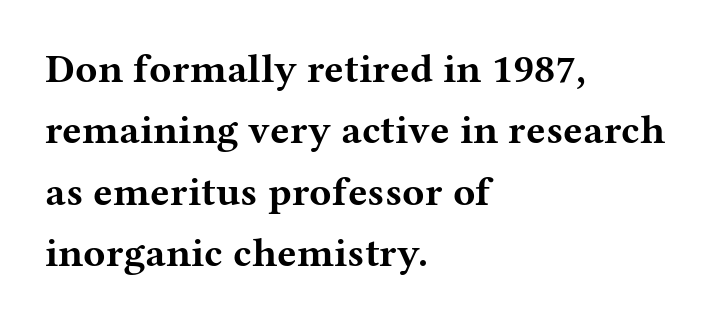
This sample uses an upright cut, with every glyph sitting square on the baseline. Rule under the text: the space is simply empty. Spacing verdict: proportional, widths tailored to each character. On the weight axis this lands at bold, roughly 700. Unlike a clean sans, this face finishes its strokes with serifs.
